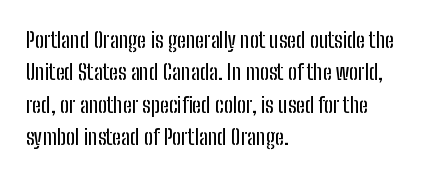
The image shows 22 px text type, upright; set left-aligned, normal line spacing (1.47x), normal letter spacing, not underlined.
